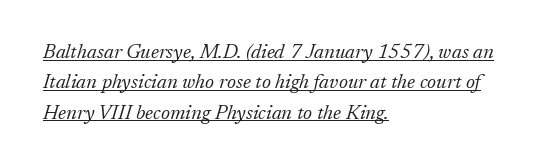
Q: Is the text bold? A: No.
Q: Is the text italic (slanted)? A: Yes, it leans right by about 17 degrees.
Q: Is the text underlined? A: Yes.
Q: How is the paragraph aligned? A: Left-aligned.
Q: Is the spacing between letters normal or unusually wide? A: Normal.
Q: Is the spacing between lines tight, normal or loose? A: Normal.
